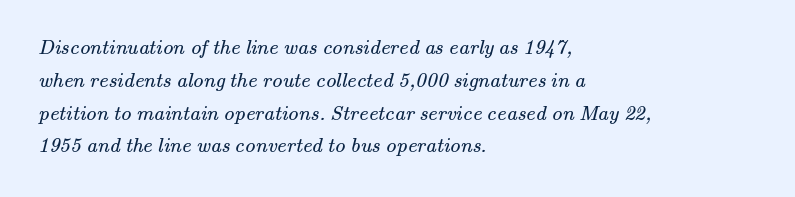
The image shows 21 px text type; set left-aligned, normal line spacing (1.56x), normal letter spacing, not underlined.
